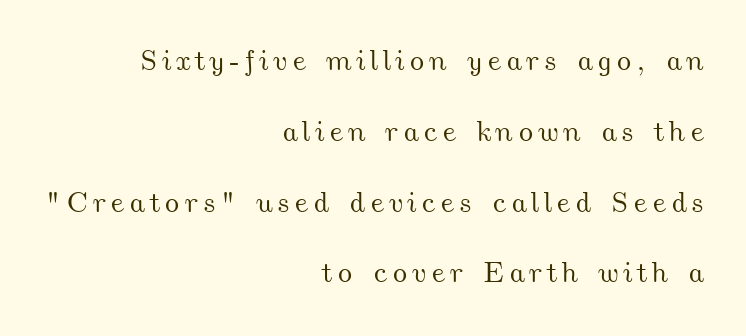
The passage shown is typed in a proportional face where columns would drift. The rendering uses a large line-height, opening up the rows. Leftover space on each line is placed entirely before the opening word. Glance below the letters and you will spot only blank space.
